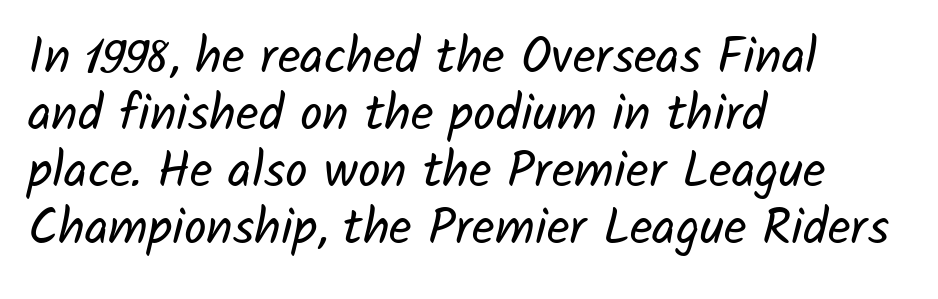
The image shows 50 px regular-weight sans-serif type; set left-aligned, tight line spacing (1.14x), normal letter spacing, not underlined; low stroke contrast and a medium x-height.
